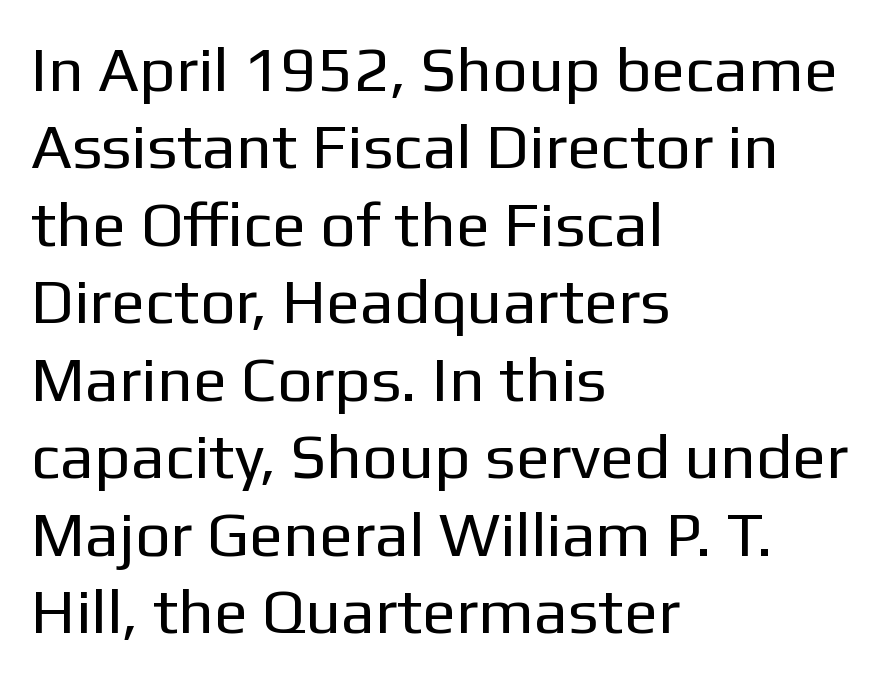
Letter spacing: default. Posture: upright roman. The string is rendered with underlining switched off. You can tell from the bare stems that sans-serif type was used.
